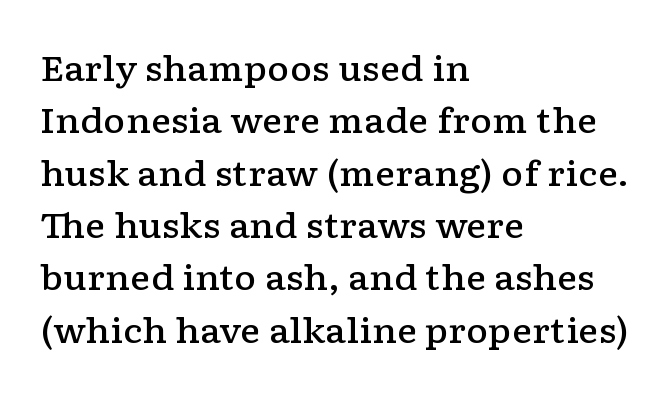
The image shows 34 px semibold, wide serif type, upright; set left-aligned, normal line spacing (1.54x), normal letter spacing, not underlined; low stroke contrast and a medium x-height.
